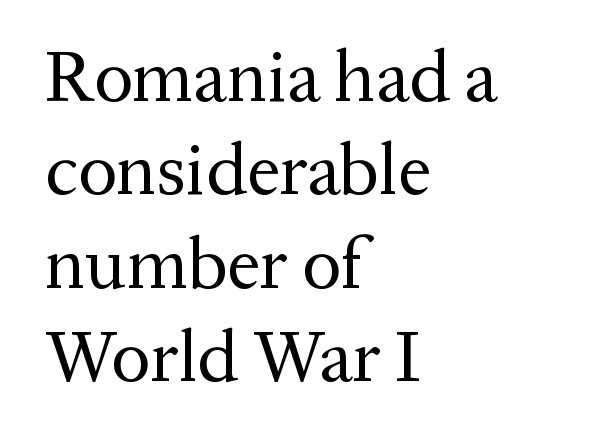
The passage shown is typed in a proportional face where columns would drift. Unlike a clean sans, this face finishes its strokes with serifs. When letters stand straight like this, we call the style roman or upright. Weight: in the light-to-regular range.
